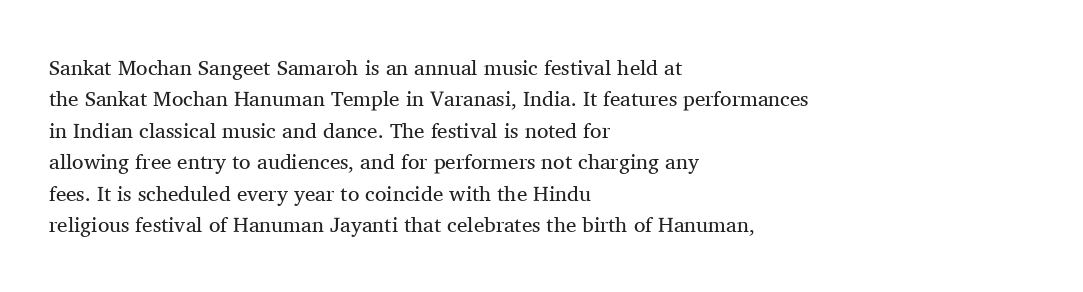
Each row of text sits above clean, open space. Italic? Not at all — the glyphs are vertical. Typeset ragged right — the left edge is the straight one. Each word holds together tightly as a unit, with standard inter-letter gaps. Interline gaps are of average width in this sample.
